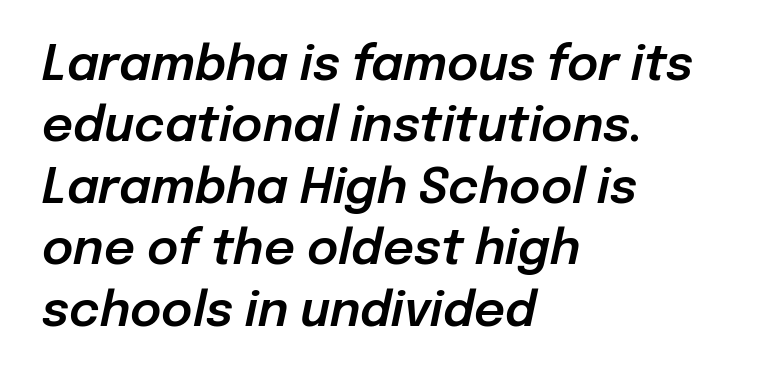
One-word summary of the alignment: left. Looks like regular typesetting: each glyph gets only the width it needs. A normal amount of white space separates one row of letters from the next. How are the letters spaced? Ordinarily, with no added tracking. A clean baseline with only descenders dipping below it. Yep, that's italic — everything's leaning.
